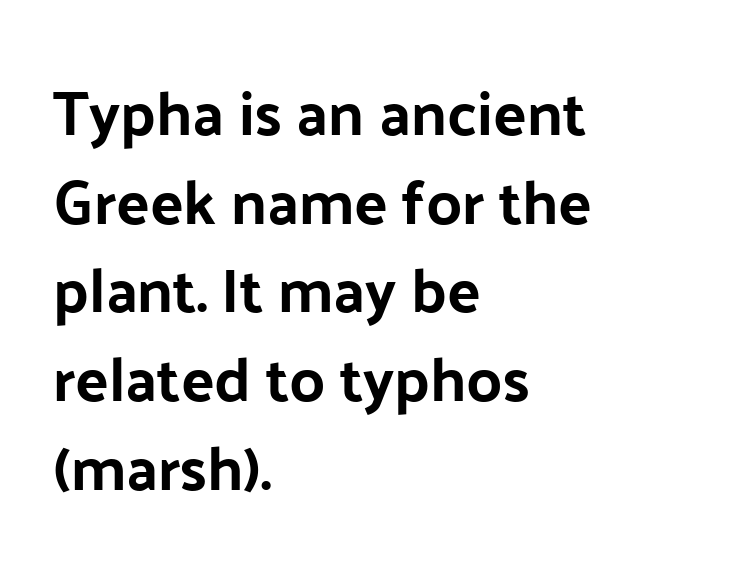
What weight is shown? A full bold with thick strokes. The passage is arranged the way most books set body copy — flush left. The specimen omits any rule beneath the text block's lines. Nothing unusual about the tracking: characters are spaced as the font intends.
